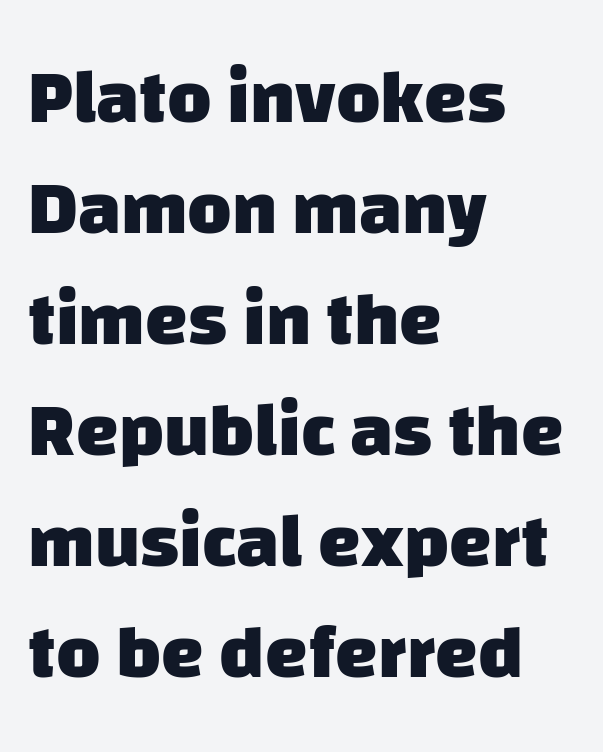
Q: Is the text bold? A: Yes.
Q: Is the typeface a serif or a sans-serif typeface? A: Sans-serif.
Q: Is the text underlined? A: No.
Q: How is the paragraph aligned? A: Left-aligned.
Q: Is the spacing between letters normal or unusually wide? A: Normal.
Q: Is the spacing between lines tight, normal or loose? A: Normal.
Q: Width (condensed, normal, or wide)? A: Normal.
Q: Stroke contrast? A: Low.
Q: x-height? A: Large.
Q: Monospaced? A: No.
